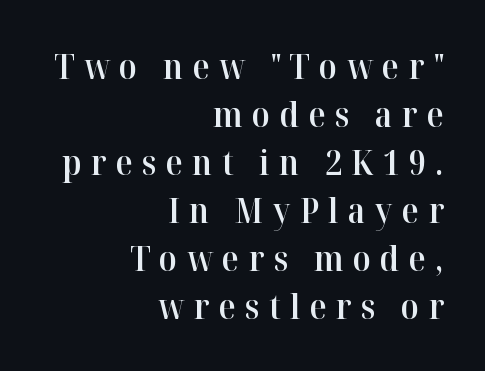
Q: Is the text bold? A: Semi-bold.
Q: Is the text italic (slanted)? A: No, it is upright.
Q: Is the typeface a serif or a sans-serif typeface? A: Serif.
Q: Is the text underlined? A: No.
Q: How is the paragraph aligned? A: Right-aligned.
Q: Is the spacing between letters normal or unusually wide? A: Unusually wide.
Q: Is the spacing between lines tight, normal or loose? A: Normal.
Q: Width (condensed, normal, or wide)? A: Normal.
Q: Stroke contrast? A: High.
Q: x-height? A: Medium.
Q: Monospaced? A: No.
